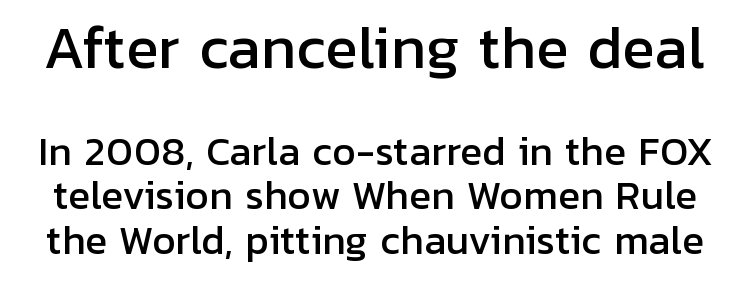
Q: Is the text italic (slanted)? A: No, it is upright.
Q: Is the typeface a serif or a sans-serif typeface? A: Sans-serif.
Q: Is the text underlined? A: No.
Q: Is the spacing between letters normal or unusually wide? A: Normal.
Q: Which block of text is set in a larger size, the first (top) or the second (bottom)? A: The first (top) one.
Q: Width (condensed, normal, or wide)? A: Normal.
Q: Stroke contrast? A: Low.
Q: x-height? A: Medium.
Q: Monospaced? A: No.
